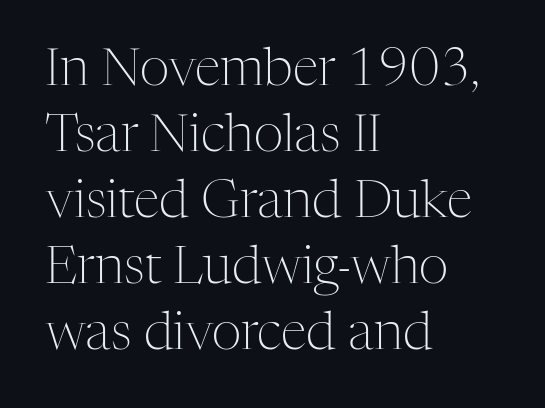
Here the designer chose a conventional face with non-uniform glyph widths. Line beginnings align vertically; line endings do not. Quick note: underline off. Vertical stems look standard width or narrower in stroke.
